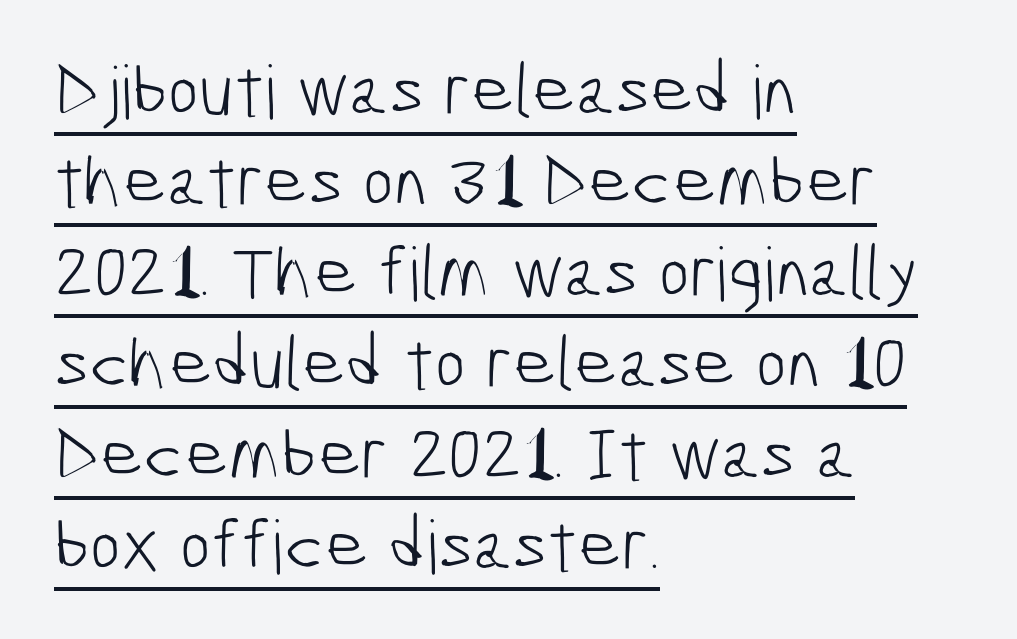
The image shows 74 px light, condensed sans-serif type; set left-aligned, line spacing 1.23x, normal letter spacing, underlined; low stroke contrast and a medium x-height.
